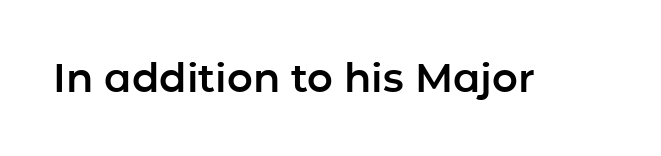
Q: Is the text italic (slanted)? A: No, it is upright.
Q: Is the typeface a serif or a sans-serif typeface? A: Sans-serif.
Q: Is the text underlined? A: No.
Q: Is the spacing between letters normal or unusually wide? A: Normal.
Q: Width (condensed, normal, or wide)? A: Normal.
Q: Stroke contrast? A: Low.
Q: x-height? A: Medium.
Q: Monospaced? A: No.
